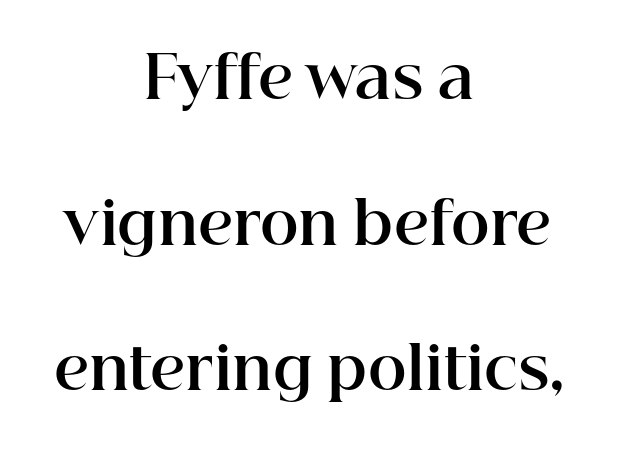
The glyphs are unaccompanied by any horizontal stroke below them. The passage shown is typed in a proportional face where columns would drift. The specimen reads as upright at a glance. I'd call this a serif setting — the letters wear small feet. Stroke thickness is high; the sample reads as a true bold.
